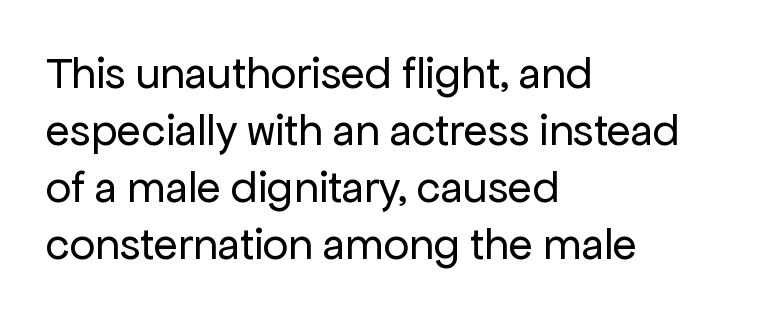
Q: Is the text bold? A: No.
Q: Is the text italic (slanted)? A: No, it is upright.
Q: Is the typeface a serif or a sans-serif typeface? A: Sans-serif.
Q: Is the text underlined? A: No.
Q: How is the paragraph aligned? A: Left-aligned.
Q: Is the spacing between letters normal or unusually wide? A: Normal.
Q: Is the spacing between lines tight, normal or loose? A: Normal.
Q: Width (condensed, normal, or wide)? A: Normal.
Q: Stroke contrast? A: Low.
Q: x-height? A: Medium.
Q: Monospaced? A: No.
